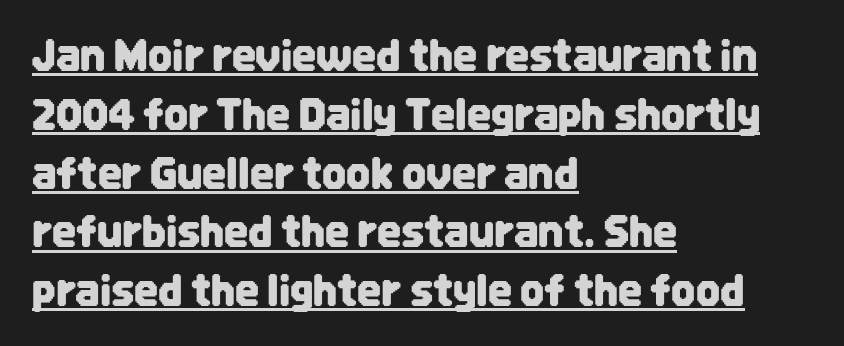
A roman cut, with each character standing at attention. A normal amount of white space separates one row of letters from the next. Does the copy run flush right? No — it runs flush left. Between one letter and the next there's only the usual sliver of space.
